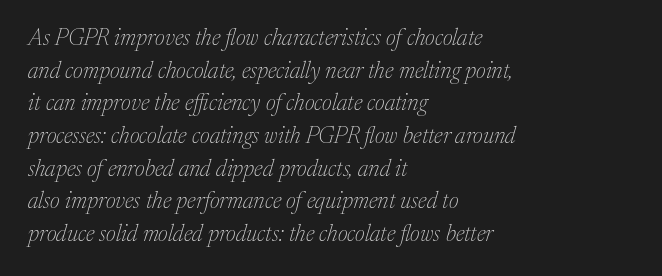
{"italic": "yes", "lean": "right", "slant_degrees": 17, "bold": "no", "underline": "no", "align": "left", "line_spacing": "normal", "line_spacing_ratio": 1.42, "letter_spacing": "normal", "letter_spacing_em": 0.0, "glyph_px": 23}
